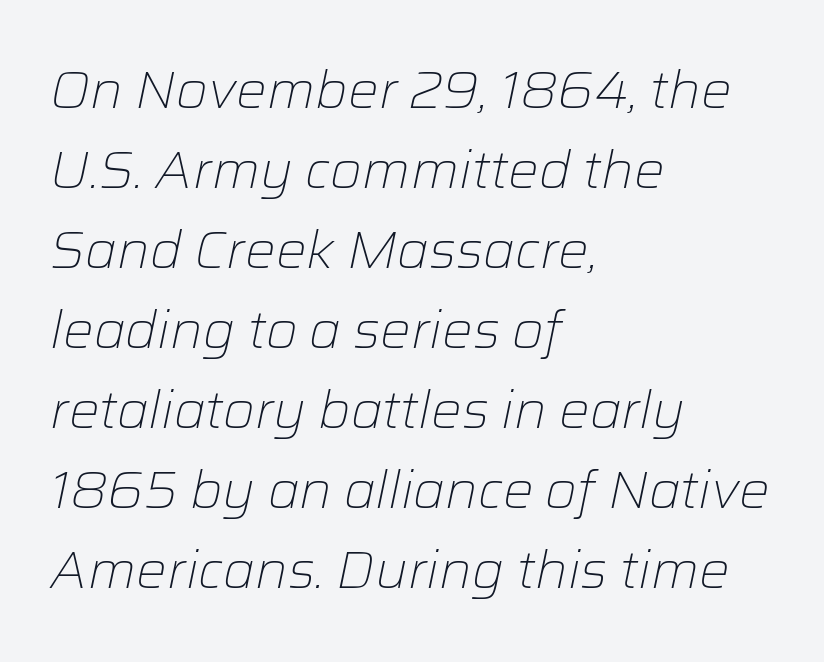
Q: Is the text bold? A: No.
Q: Is the text italic (slanted)? A: Yes, it leans right by about 12 degrees.
Q: Is the text underlined? A: No.
Q: How is the paragraph aligned? A: Left-aligned.
Q: Is the spacing between letters normal or unusually wide? A: Normal.
Q: Is the spacing between lines tight, normal or loose? A: Normal.
Q: Width (condensed, normal, or wide)? A: Normal.
Q: Stroke contrast? A: Low.
Q: x-height? A: Medium.
Q: Monospaced? A: No.
